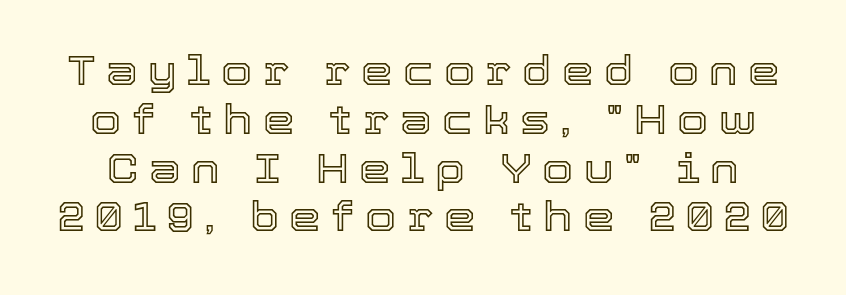
{"italic": "no", "width": "normal", "x_height": "medium", "monospaced": "no", "underline": "no", "line_spacing_ratio": 1.22, "letter_spacing": "wide", "letter_spacing_em": 0.26, "glyph_px": 40}
